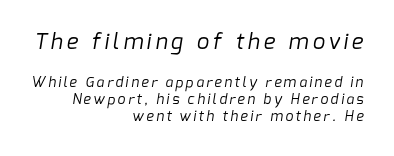
The image shows 22 px text type; set right-aligned, line spacing 1.21x, not underlined; the first (top) block is 1.57x larger.
